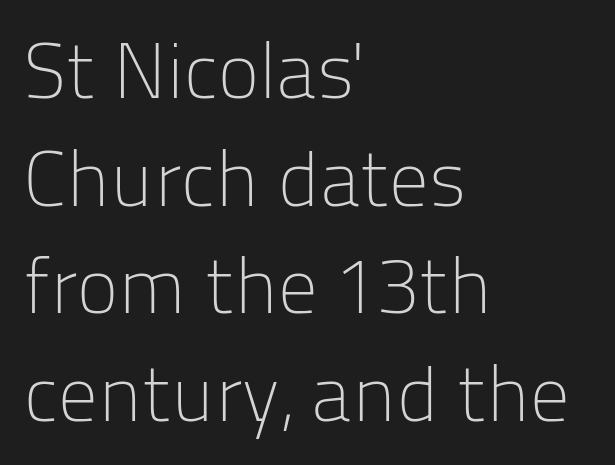
Q: Is the text bold? A: No.
Q: Is the text italic (slanted)? A: No, it is upright.
Q: Is the typeface a serif or a sans-serif typeface? A: Sans-serif.
Q: Is the text underlined? A: No.
Q: How is the paragraph aligned? A: Left-aligned.
Q: Is the spacing between letters normal or unusually wide? A: Normal.
Q: Is the spacing between lines tight, normal or loose? A: Normal.
Q: Width (condensed, normal, or wide)? A: Normal.
Q: Stroke contrast? A: Low.
Q: x-height? A: Medium.
Q: Monospaced? A: No.
